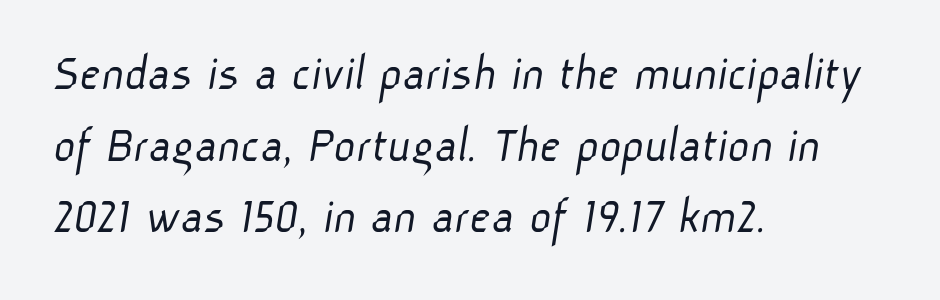
{"serif": "no", "bold": "no", "weight": "light", "width": "normal", "stroke_contrast": "low", "x_height": "medium", "monospaced": "no", "underline": "no", "align": "left", "line_spacing": "normal", "line_spacing_ratio": 1.35, "letter_spacing": "normal", "letter_spacing_em": 0.0, "glyph_px": 53}
